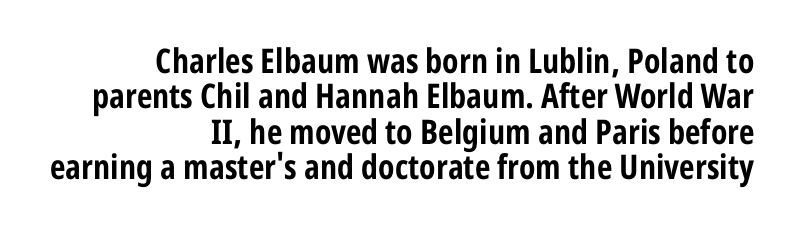
{"serif": "no", "italic": "no", "bold": "yes", "weight": "bold", "width": "condensed", "stroke_contrast": "low", "x_height": "medium", "monospaced": "no", "underline": "no", "align": "right", "line_spacing": "tight", "line_spacing_ratio": 1.04, "letter_spacing": "normal", "letter_spacing_em": 0.0, "glyph_px": 34}
